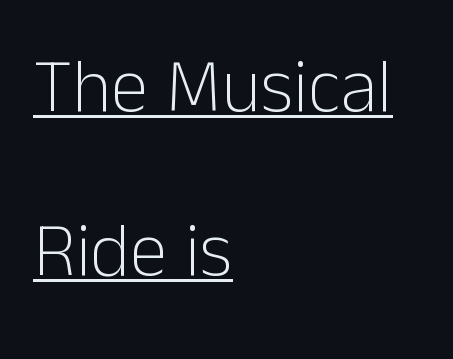
{"serif": "no", "italic": "no", "bold": "no", "weight": "light", "width": "normal", "stroke_contrast": "low", "x_height": "medium", "monospaced": "no", "underline": "yes", "align": "left", "line_spacing": "loose", "line_spacing_ratio": 2.16, "letter_spacing": "normal", "letter_spacing_em": 0.0, "glyph_px": 76}
